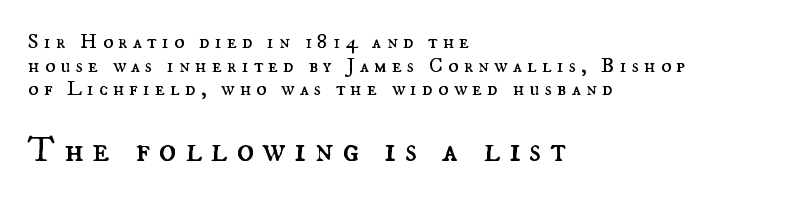
Q: Is the text bold? A: No.
Q: Is the text italic (slanted)? A: No, it is upright.
Q: Is the text underlined? A: No.
Q: How is the paragraph aligned? A: Left-aligned.
Q: Is the spacing between letters normal or unusually wide? A: Unusually wide.
Q: Is the spacing between lines tight, normal or loose? A: Tight.
Q: Which block of text is set in a larger size, the first (top) or the second (bottom)? A: The second (bottom) one.
Q: Width (condensed, normal, or wide)? A: Normal.
Q: Stroke contrast? A: Medium.
Q: x-height? A: Small.
Q: Monospaced? A: No.
